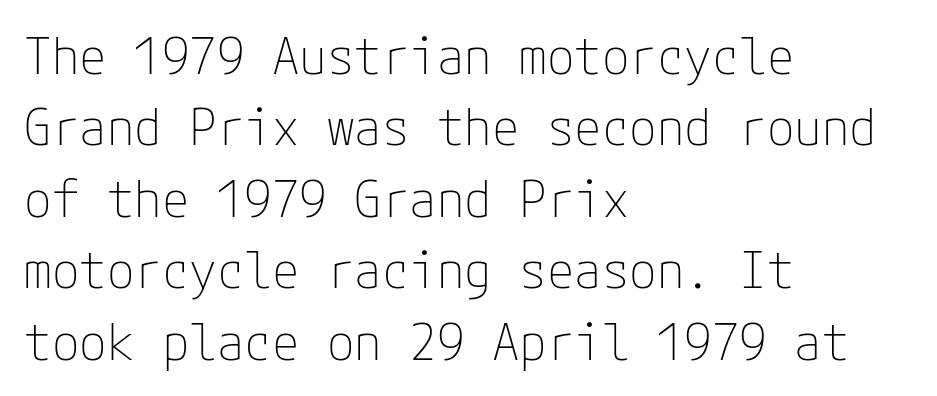
The image shows 50 px thin sans-serif type, upright; set left-aligned, normal line spacing (1.43x), normal letter spacing, not underlined; low stroke contrast and a medium x-height.
